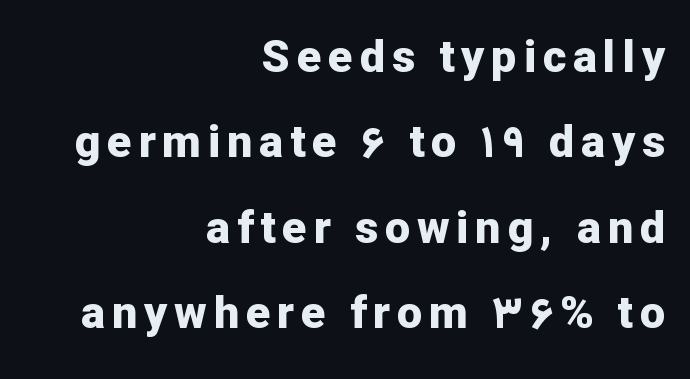
What's the leading like? Stretched, with rows far apart. If you drew a ruler down the right edge, every line would touch it. These lines were composed using upright roman letters. The space directly below the letters is spotless. Character widths vary here, with narrow letters taking less room than wide ones. Typographically, this falls in the sans-serif category.
